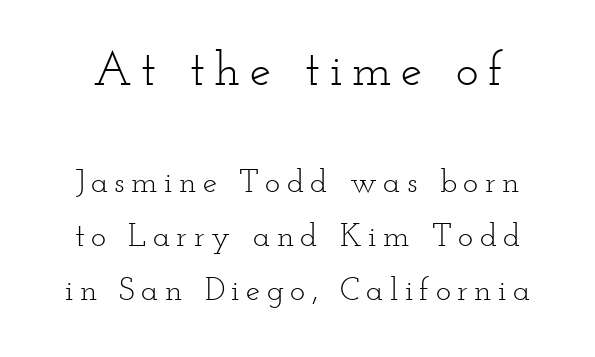
Q: Is the text bold? A: No.
Q: Is the text italic (slanted)? A: No, it is upright.
Q: Is the typeface a serif or a sans-serif typeface? A: Serif.
Q: Is the text underlined? A: No.
Q: Is the spacing between letters normal or unusually wide? A: Unusually wide.
Q: Is the spacing between lines tight, normal or loose? A: Normal.
Q: Which block of text is set in a larger size, the first (top) or the second (bottom)? A: The first (top) one.
Q: Width (condensed, normal, or wide)? A: Wide.
Q: Stroke contrast? A: Low.
Q: x-height? A: Small.
Q: Monospaced? A: No.
